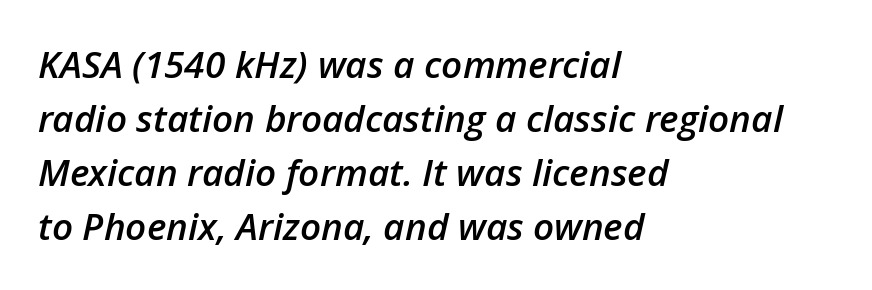
Q: Is the text bold? A: Semi-bold.
Q: Is the text italic (slanted)? A: Yes, it leans right by about 12 degrees.
Q: Is the text underlined? A: No.
Q: How is the paragraph aligned? A: Left-aligned.
Q: Is the spacing between letters normal or unusually wide? A: Normal.
Q: Is the spacing between lines tight, normal or loose? A: Normal.
Q: Width (condensed, normal, or wide)? A: Normal.
Q: Stroke contrast? A: Low.
Q: x-height? A: Medium.
Q: Monospaced? A: No.
